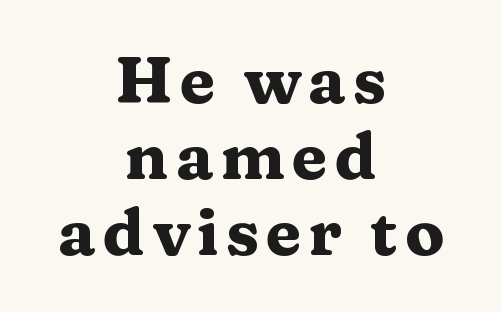
{"serif": "yes", "italic": "no", "bold": "yes", "weight": "heavy", "width": "wide", "stroke_contrast": "medium", "x_height": "medium", "monospaced": "no", "underline": "no", "align": "center", "line_spacing_ratio": 1.17, "glyph_px": 65}
